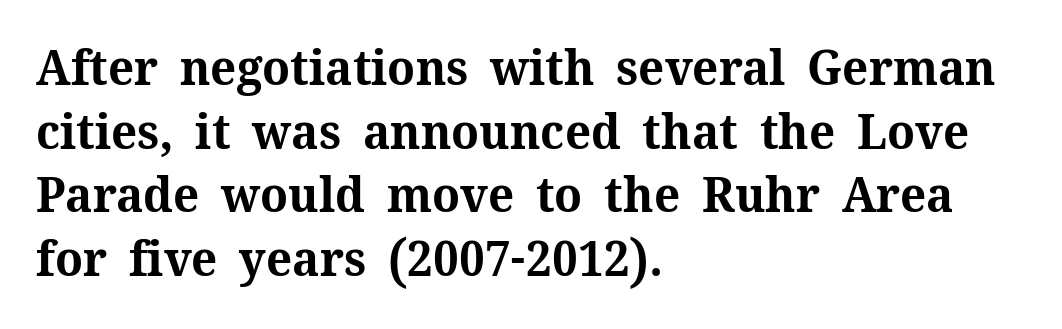
Is the block centered? No — it sits flush against the left margin. In terms of posture, this sample is upright. Only glyphs here, with clear space below each row. The passage shown is typed in a proportional face where columns would drift. Regarding leading, the lines here are spaced in the standard way. How heavy is the stroke? Heavy — this is a bold.
